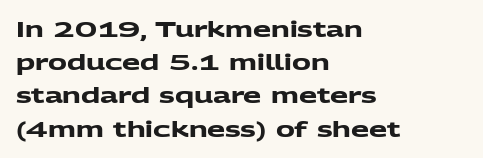
{"bold": "yes", "underline": "no", "align": "left", "line_spacing": "normal", "line_spacing_ratio": 1.58, "letter_spacing": "normal", "letter_spacing_em": 0.0, "glyph_px": 21}
